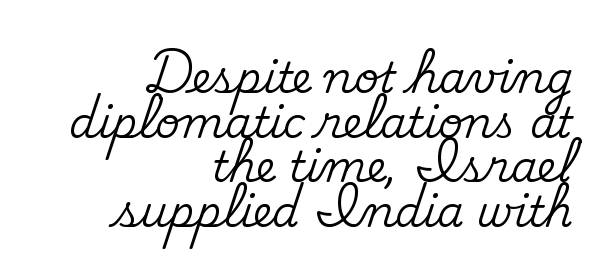
The image shows 43 px text type; set right-aligned, tight line spacing (1.04x), normal letter spacing, not underlined; medium stroke contrast and a small x-height.
